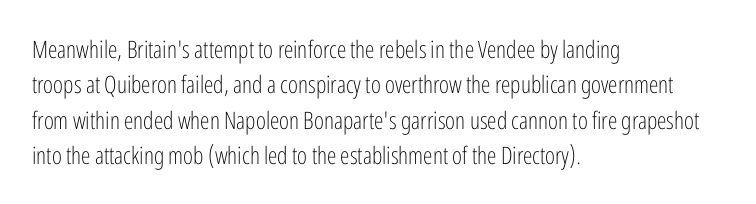
The image shows 24 px text type, upright; set left-aligned, normal line spacing (1.47x), normal letter spacing, not underlined.
